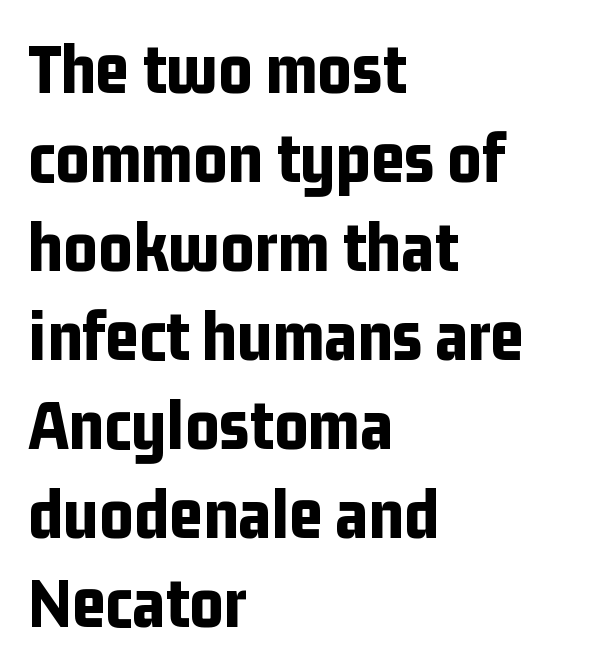
The image shows 73 px bold, condensed sans-serif type, upright; set left-aligned, line spacing 1.22x, normal letter spacing, not underlined; low stroke contrast and a medium x-height.
